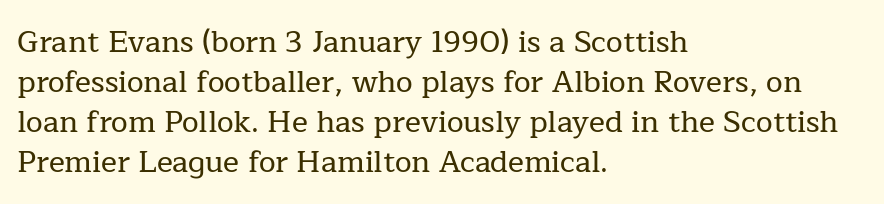
{"serif": "yes", "italic": "no", "width": "normal", "stroke_contrast": "low", "x_height": "medium", "monospaced": "no", "underline": "no", "align": "left", "line_spacing": "normal", "line_spacing_ratio": 1.33, "letter_spacing": "normal", "letter_spacing_em": 0.0, "glyph_px": 30}
